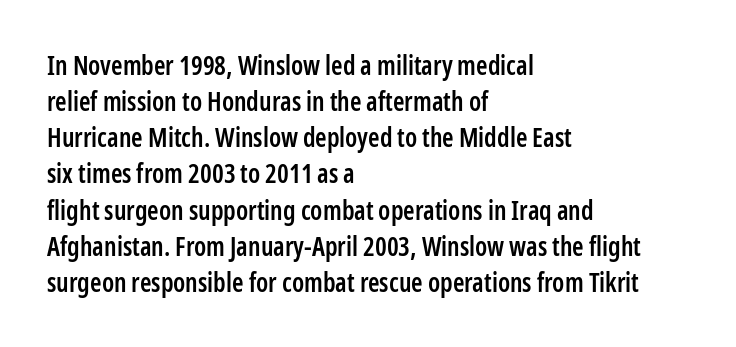
{"italic": "no", "bold": "semi", "underline": "no", "align": "left", "line_spacing": "normal", "line_spacing_ratio": 1.39, "letter_spacing": "normal", "letter_spacing_em": 0.0, "glyph_px": 26}
